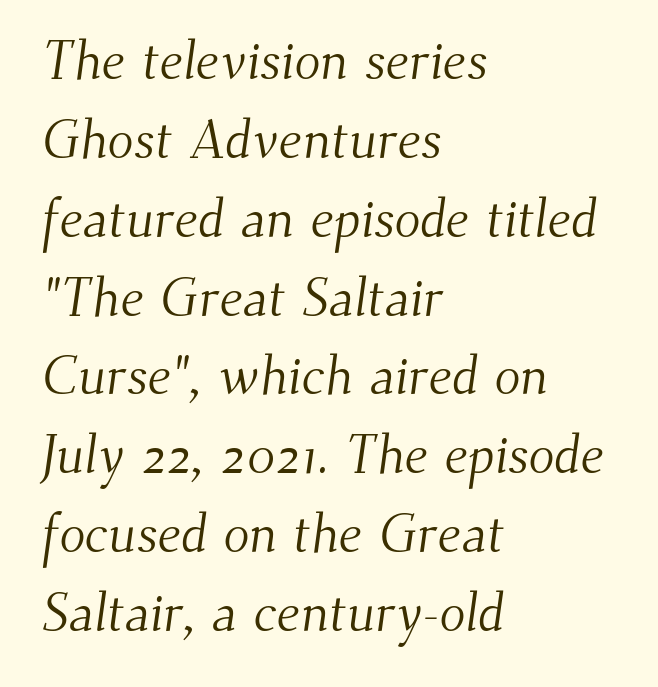
Q: Is the text bold? A: No.
Q: Is the typeface a serif or a sans-serif typeface? A: Serif.
Q: Is the text underlined? A: No.
Q: How is the paragraph aligned? A: Left-aligned.
Q: Is the spacing between letters normal or unusually wide? A: Normal.
Q: Is the spacing between lines tight, normal or loose? A: Normal.
Q: Width (condensed, normal, or wide)? A: Normal.
Q: Stroke contrast? A: Medium.
Q: x-height? A: Small.
Q: Monospaced? A: No.
